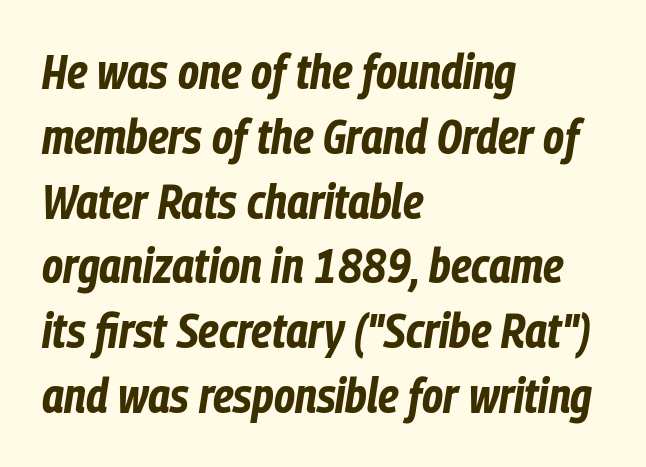
Q: Is the text bold? A: Yes.
Q: Is the text italic (slanted)? A: Yes, it leans right by about 9 degrees.
Q: Is the text underlined? A: No.
Q: How is the paragraph aligned? A: Left-aligned.
Q: Is the spacing between letters normal or unusually wide? A: Normal.
Q: Is the spacing between lines tight, normal or loose? A: Normal.
Q: Width (condensed, normal, or wide)? A: Condensed.
Q: Stroke contrast? A: Low.
Q: x-height? A: Medium.
Q: Monospaced? A: No.
